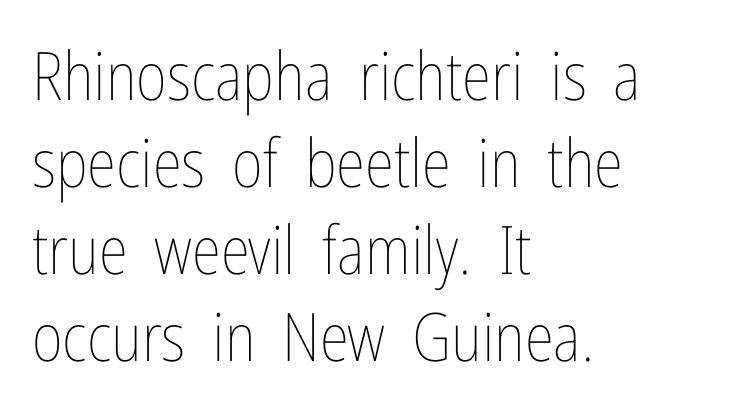
Line starts are locked; line ends wander. These lines are rendered in a variable-pitch font. Nothing unusual about the tracking: characters are spaced as the font intends. The letters stand upright; this is a roman face. Line spacing here is normal. The font is comparable to plain body text, perhaps lighter.
